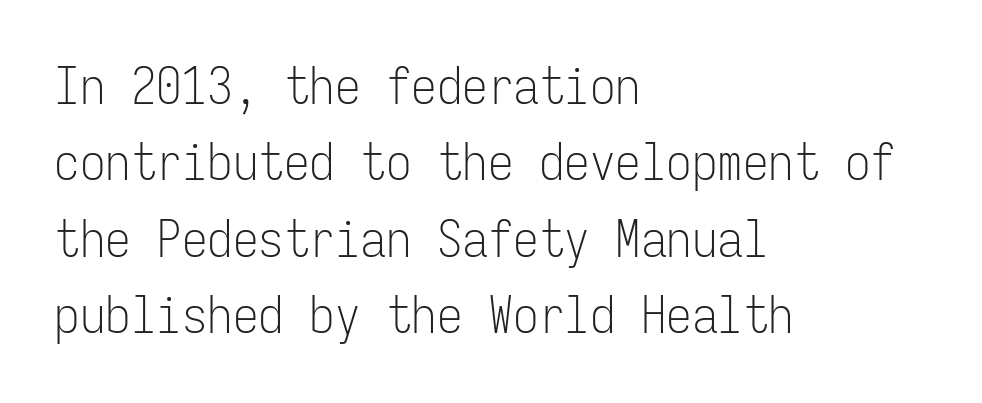
Q: Is the text bold? A: No.
Q: Is the text italic (slanted)? A: No, it is upright.
Q: Is the typeface a serif or a sans-serif typeface? A: Sans-serif.
Q: Is the text underlined? A: No.
Q: How is the paragraph aligned? A: Left-aligned.
Q: Is the spacing between letters normal or unusually wide? A: Normal.
Q: Is the spacing between lines tight, normal or loose? A: Normal.
Q: Width (condensed, normal, or wide)? A: Condensed.
Q: Stroke contrast? A: Low.
Q: x-height? A: Medium.
Q: Monospaced? A: Yes.
